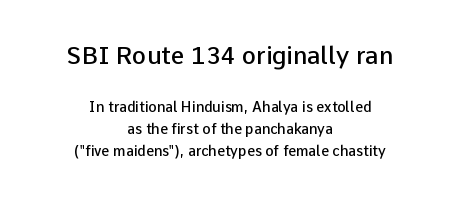
The image shows 24 px text type, upright; set centered, normal line spacing (1.58x), normal letter spacing, not underlined; the first (top) block is 1.71x larger.
